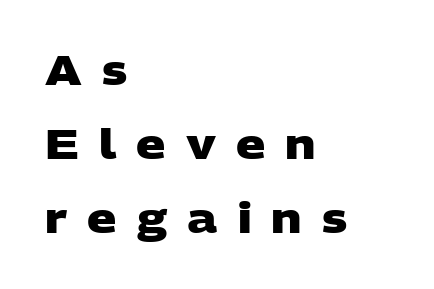
Horizontal alignment here is leftward, the default for most running prose. This sample uses a sans-serif face. Bare-footed words on every line. Heft: maximum for text — a bold. Spacing verdict: proportional, widths tailored to each character.
